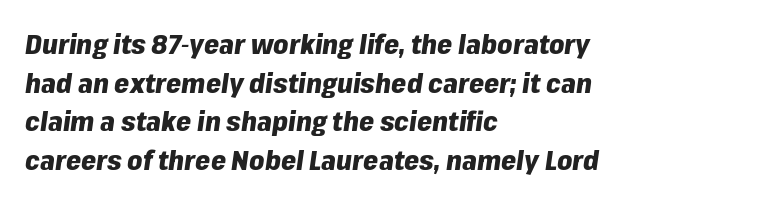
{"italic": "yes", "lean": "right", "slant_degrees": 8, "bold": "yes", "underline": "no", "align": "left", "line_spacing": "normal", "line_spacing_ratio": 1.43, "letter_spacing": "normal", "letter_spacing_em": 0.0, "glyph_px": 27}
